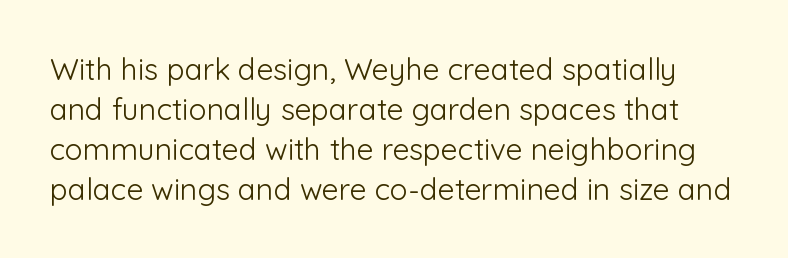
{"serif": "no", "italic": "no", "bold": "no", "weight": "light", "width": "normal", "stroke_contrast": "low", "x_height": "medium", "monospaced": "no", "underline": "no", "line_spacing": "normal", "line_spacing_ratio": 1.33, "letter_spacing": "normal", "letter_spacing_em": 0.0, "glyph_px": 30}
